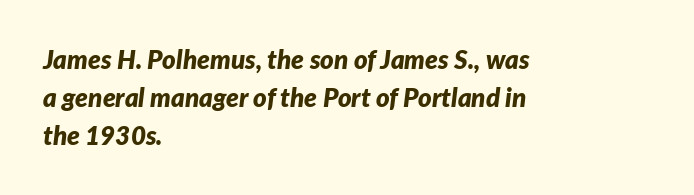
Students, note that the glyphs here touch the page at normal intervals. The typography opts for an oblique posture over an upright one. Weight check: bold — yes, fully. The zone under the glyphs is completely vacant. Honestly, the row spacing looks completely unremarkable. Leftover space on each line is placed entirely after the last word.
